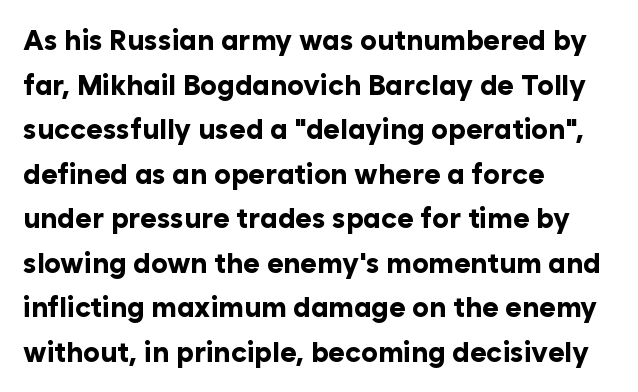
Q: Is the text bold? A: Yes.
Q: Is the text italic (slanted)? A: No, it is upright.
Q: Is the typeface a serif or a sans-serif typeface? A: Sans-serif.
Q: Is the text underlined? A: No.
Q: How is the paragraph aligned? A: Left-aligned.
Q: Is the spacing between letters normal or unusually wide? A: Normal.
Q: Is the spacing between lines tight, normal or loose? A: Normal.
Q: Width (condensed, normal, or wide)? A: Normal.
Q: Stroke contrast? A: Low.
Q: x-height? A: Medium.
Q: Monospaced? A: No.
